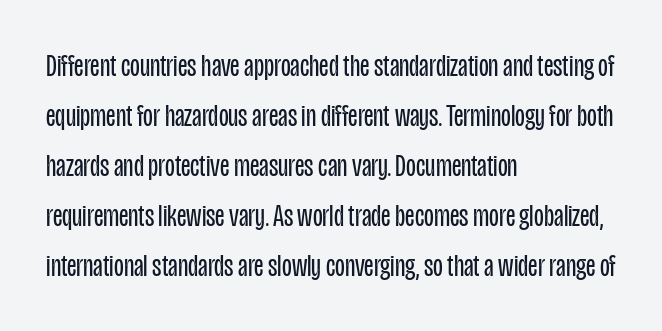
The image shows 32 px regular-weight, condensed sans-serif type, upright; set left-aligned, normal line spacing (1.56x), normal letter spacing, not underlined; low stroke contrast and a large x-height.
